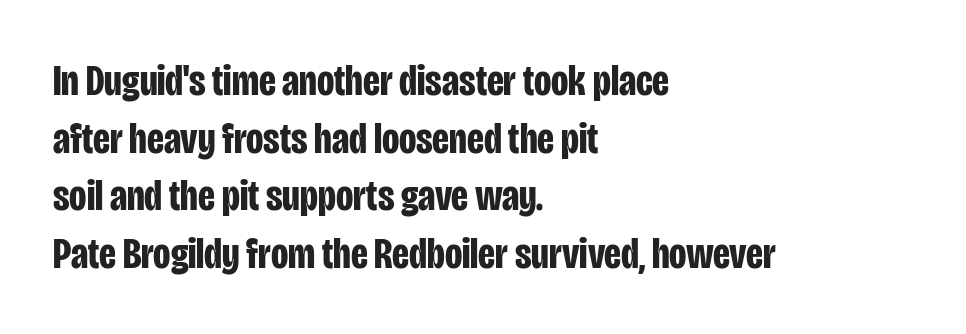
Q: Is the text bold? A: Yes.
Q: Is the text italic (slanted)? A: No, it is upright.
Q: Is the typeface a serif or a sans-serif typeface? A: Sans-serif.
Q: Is the text underlined? A: No.
Q: How is the paragraph aligned? A: Left-aligned.
Q: Is the spacing between letters normal or unusually wide? A: Normal.
Q: Is the spacing between lines tight, normal or loose? A: Normal.
Q: Width (condensed, normal, or wide)? A: Condensed.
Q: Stroke contrast? A: Low.
Q: x-height? A: Large.
Q: Monospaced? A: No.
